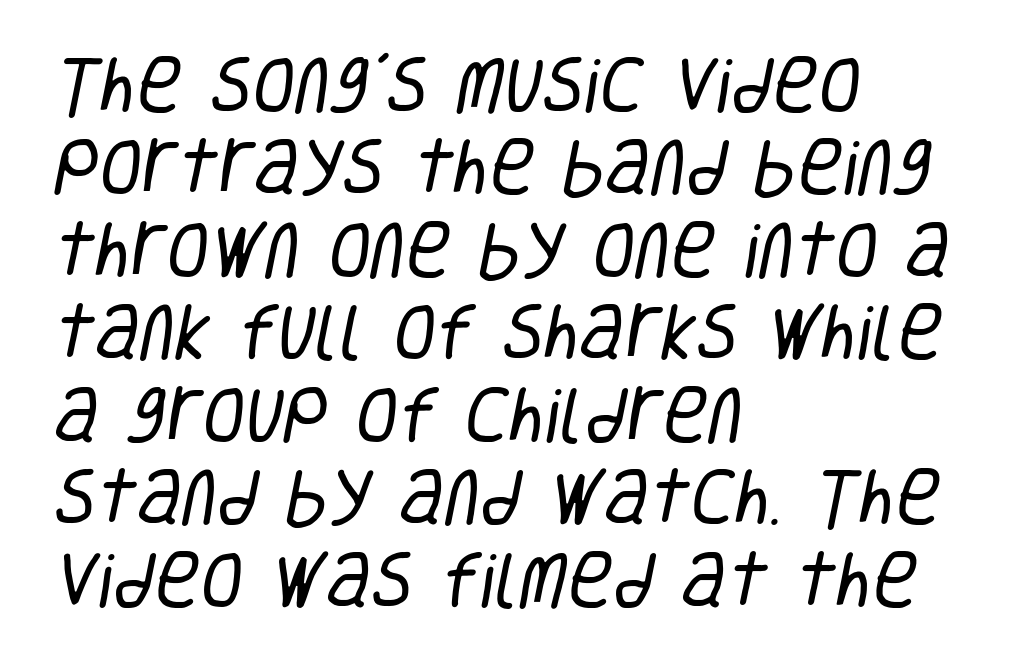
The image shows 62 px regular-weight, condensed sans-serif type; set left-aligned, normal line spacing (1.33x), normal letter spacing, not underlined; low stroke contrast and a large x-height.
